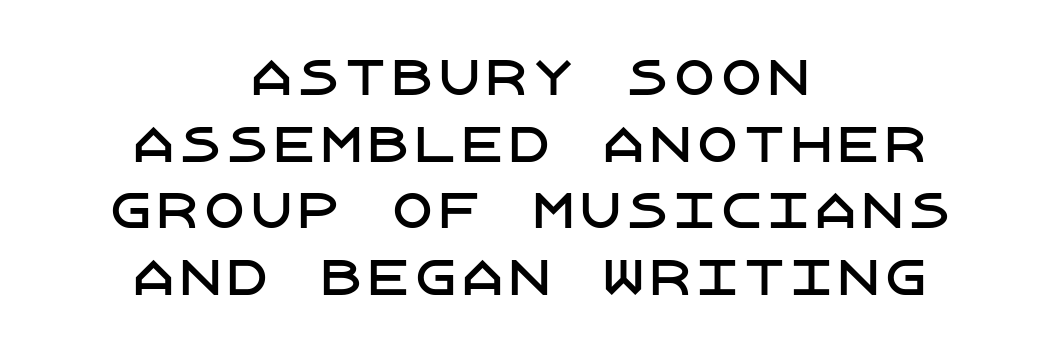
These lines are composed in type without serifs. In CSS terms this would be text-align: center. These lines sit exactly where default settings would place them. A bare baseline throughout the passage. The passage shown has conventional tracking throughout. Tall strokes in this sample are plumb rather than angled.
